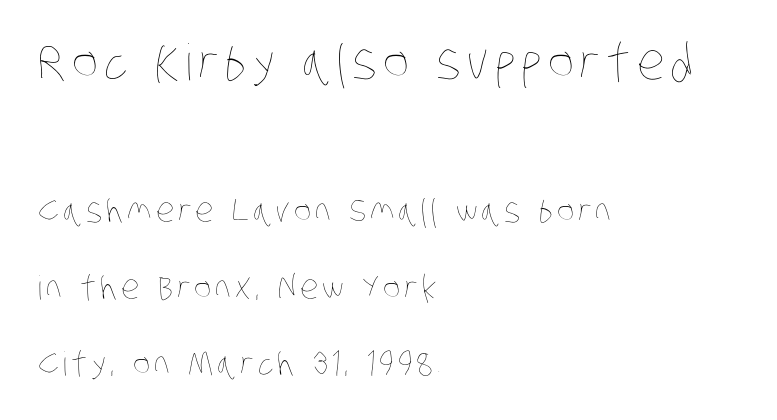
Q: Is the text bold? A: No.
Q: Is the text underlined? A: No.
Q: How is the paragraph aligned? A: Left-aligned.
Q: Is the spacing between lines tight, normal or loose? A: Loose.
Q: Which block of text is set in a larger size, the first (top) or the second (bottom)? A: The first (top) one.
Q: Width (condensed, normal, or wide)? A: Condensed.
Q: Stroke contrast? A: Low.
Q: x-height? A: Large.
Q: Monospaced? A: No.
